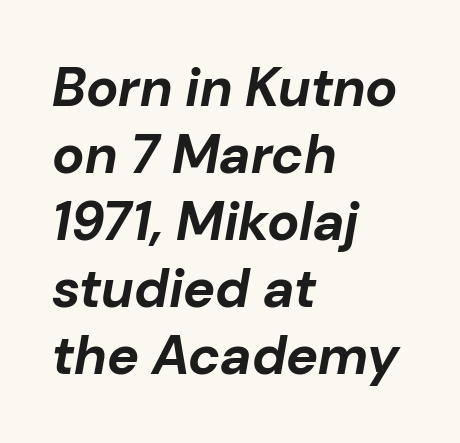
Q: Is the text bold? A: Yes.
Q: Is the text italic (slanted)? A: Yes, it leans right by about 10 degrees.
Q: Is the text underlined? A: No.
Q: How is the paragraph aligned? A: Left-aligned.
Q: Is the spacing between letters normal or unusually wide? A: Normal.
Q: Width (condensed, normal, or wide)? A: Normal.
Q: Stroke contrast? A: Low.
Q: x-height? A: Medium.
Q: Monospaced? A: No.
